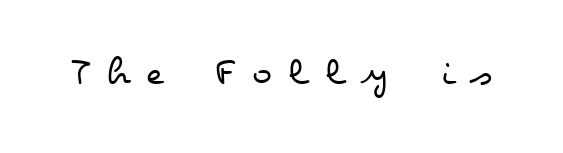
This sample has the flowing, uneven cadence of proportional lettering. This rendering features lettering with no underline. Is the stroke heavy? The answer is a plain regular-or-lighter. Designer's note — italics off, roman on.
